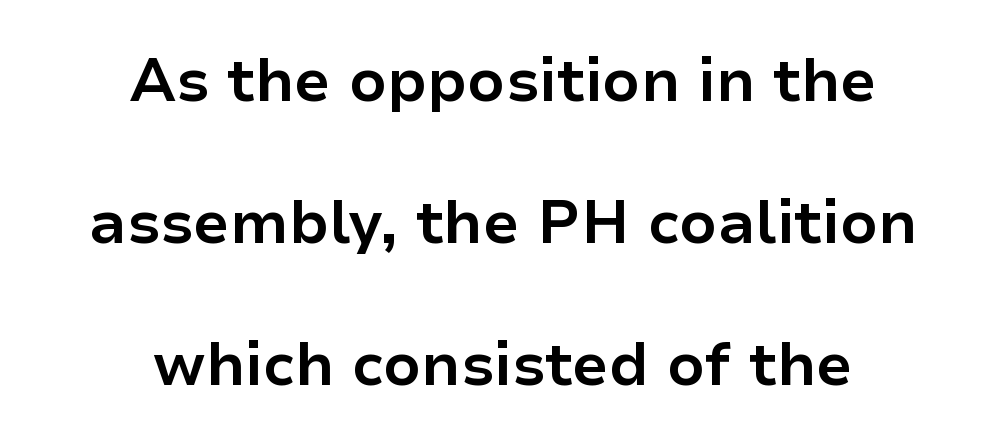
These lines stack symmetrically, like a column narrowing and widening about its center. To sum up the face: it is a sans, with no serifs. Standard letterfit; no display-style spreading of the glyphs. Check the space under the baseline: it is left empty. Is the type bold? Yes — the strokes are clearly thick and heavy. A roman cut, with each character standing at attention.
